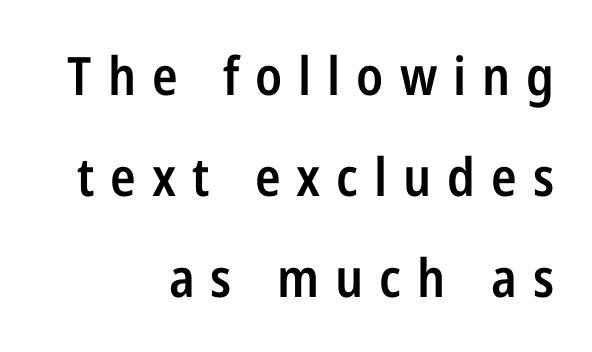
The image shows 53 px semibold, condensed sans-serif type, upright; set right-aligned, loose line spacing (1.91x), unusually wide letter spacing (+0.3 em), not underlined; low stroke contrast and a medium x-height.
